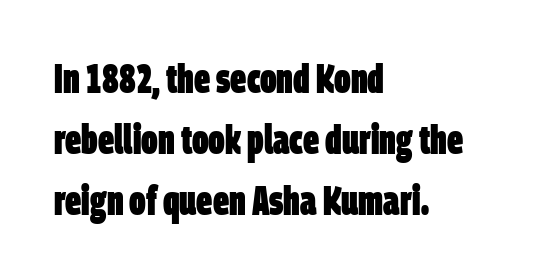
{"serif": "no", "bold": "yes", "weight": "heavy", "width": "condensed", "stroke_contrast": "low", "x_height": "large", "monospaced": "no", "underline": "no", "align": "left", "line_spacing": "normal", "line_spacing_ratio": 1.53, "letter_spacing": "normal", "letter_spacing_em": 0.0, "glyph_px": 40}
